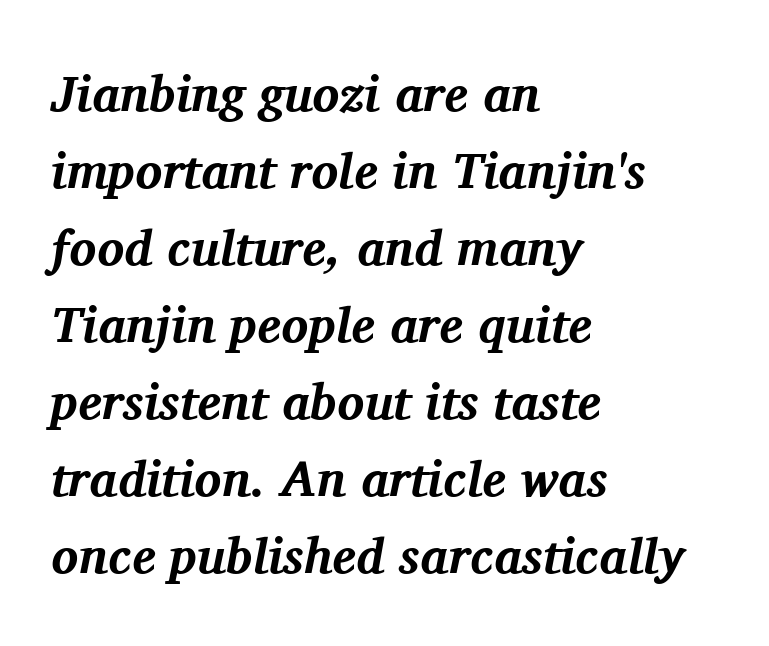
The image shows 50 px bold serif type, italic (leaning right); set left-aligned, normal line spacing (1.54x), normal letter spacing, not underlined; medium stroke contrast and a medium x-height.
